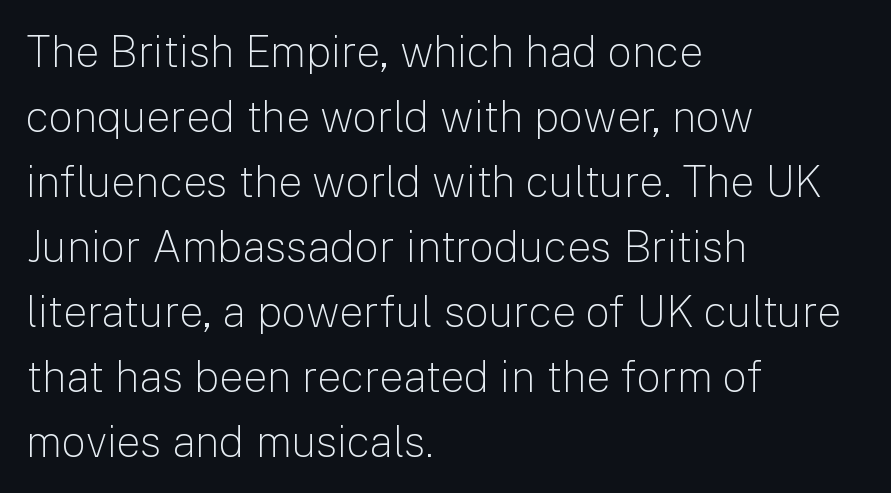
{"serif": "no", "italic": "no", "bold": "no", "weight": "light", "width": "normal", "stroke_contrast": "low", "x_height": "medium", "monospaced": "no", "underline": "no", "align": "left", "line_spacing": "normal", "line_spacing_ratio": 1.51, "letter_spacing": "normal", "letter_spacing_em": 0.0, "glyph_px": 43}
